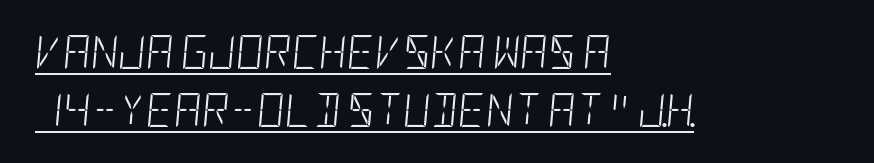
Q: Is the text bold? A: No.
Q: Is the text italic (slanted)? A: Yes, it leans right by about 5 degrees.
Q: Is the text underlined? A: Yes.
Q: How is the paragraph aligned? A: Left-aligned.
Q: Is the spacing between letters normal or unusually wide? A: Normal.
Q: Width (condensed, normal, or wide)? A: Condensed.
Q: Stroke contrast? A: Low.
Q: x-height? A: Large.
